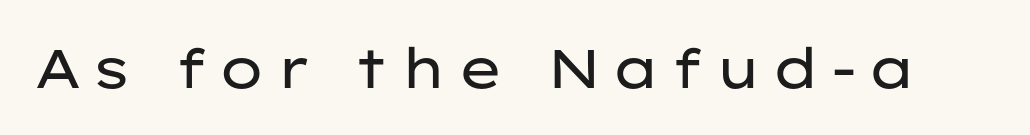
Stem width sits at or under what a default text font uses. Rendered with straight, roman letterforms. The face used here is proportionally spaced, like ordinary book or web type. This sample uses a sans-serif face. No word sits above an underline.
